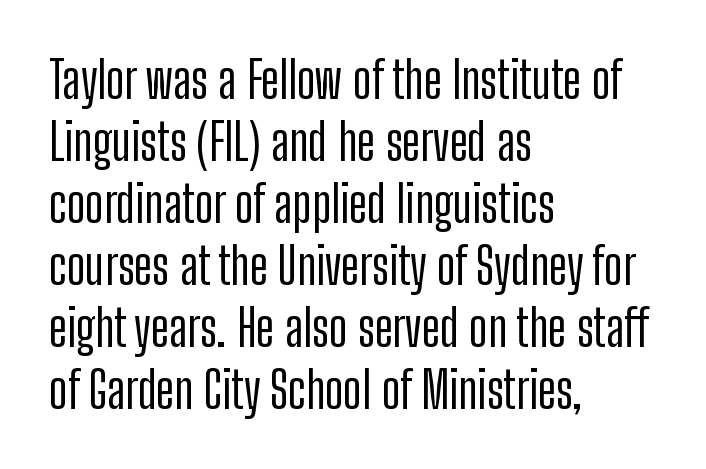
The image shows 50 px condensed sans-serif type, upright; set left-aligned, line spacing 1.24x, normal letter spacing, not underlined; low stroke contrast and a medium x-height.
